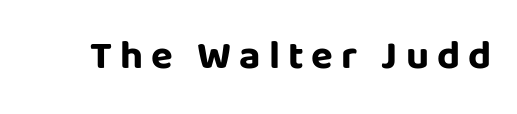
Q: Is the text bold? A: Yes.
Q: Is the text italic (slanted)? A: No, it is upright.
Q: Is the typeface a serif or a sans-serif typeface? A: Sans-serif.
Q: Is the text underlined? A: No.
Q: Is the spacing between letters normal or unusually wide? A: Unusually wide.
Q: Width (condensed, normal, or wide)? A: Normal.
Q: Stroke contrast? A: Low.
Q: x-height? A: Large.
Q: Monospaced? A: No.
